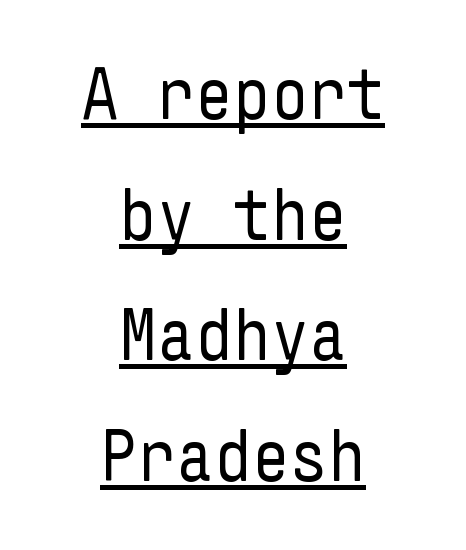
{"serif": "no", "italic": "no", "bold": "no", "weight": "regular", "width": "condensed", "stroke_contrast": "low", "x_height": "medium", "underline": "yes", "align": "center", "line_spacing": "normal", "line_spacing_ratio": 1.63, "letter_spacing": "normal", "letter_spacing_em": 0.0, "glyph_px": 74}
